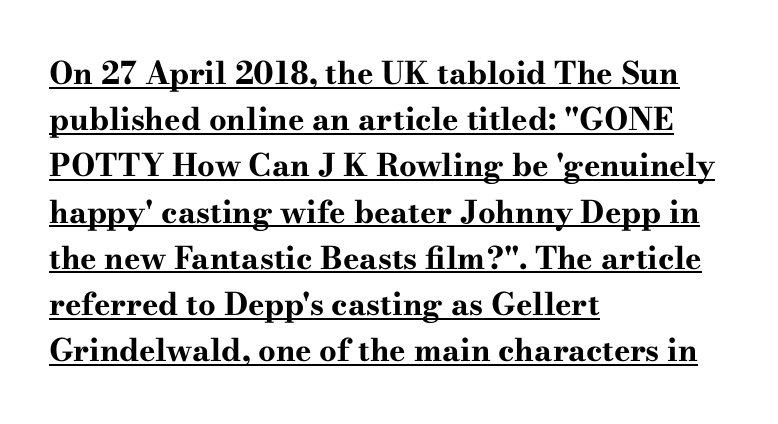
The gaps between neighbouring characters are ordinary and unremarkable. Regarding leading, the lines here are spaced in the standard way. Note: serifs present on the glyphs. If you drew a ruler down the left edge, every line would touch it.
